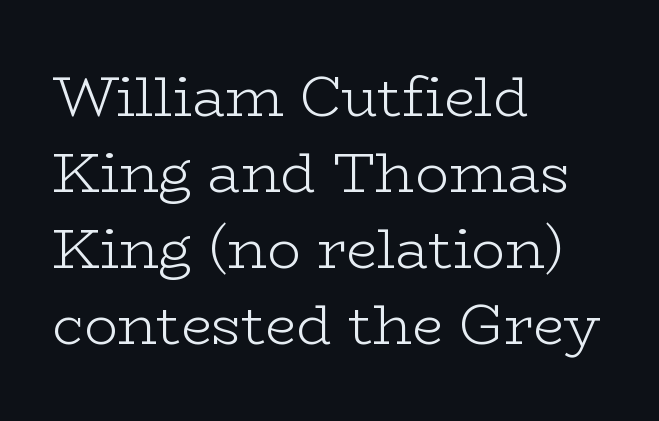
Quick note: interline space is typical. Check under the words: just untouched page. The characters are drawn with everyday or finer stroke widths. Is this a fixed-width face? No — the glyphs have proportional, varying widths. Is there any slant? The stems are plumb. This rendering employs a face with finishing strokes, i.e., a serif.
